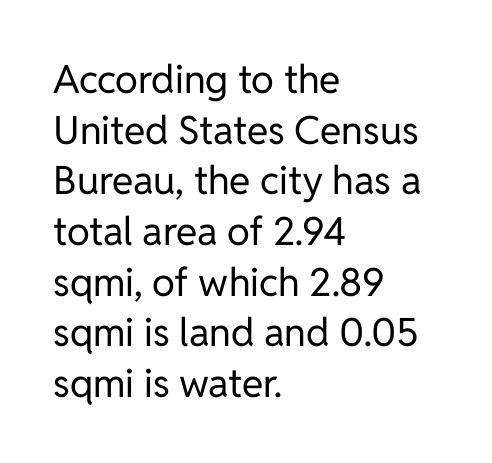
Q: Is the text bold? A: No.
Q: Is the text italic (slanted)? A: No, it is upright.
Q: Is the typeface a serif or a sans-serif typeface? A: Sans-serif.
Q: Is the text underlined? A: No.
Q: How is the paragraph aligned? A: Left-aligned.
Q: Is the spacing between letters normal or unusually wide? A: Normal.
Q: Is the spacing between lines tight, normal or loose? A: Normal.
Q: Width (condensed, normal, or wide)? A: Normal.
Q: Stroke contrast? A: Low.
Q: x-height? A: Medium.
Q: Monospaced? A: No.
